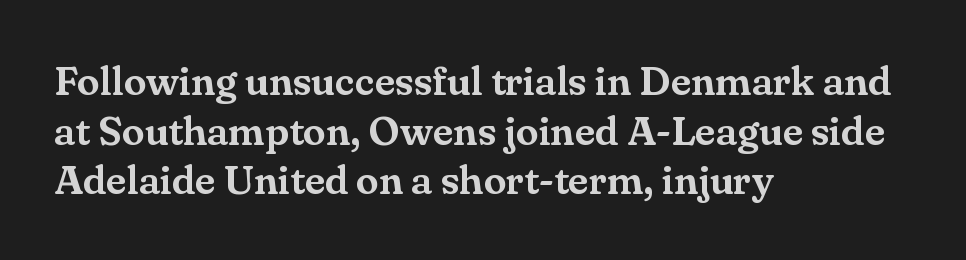
Glyph-to-glyph distance matches everyday printed text. Line starts are locked; line ends wander. If you drew a line through each stem, it would be perfectly vertical. This sample has the flowing, uneven cadence of proportional lettering.
